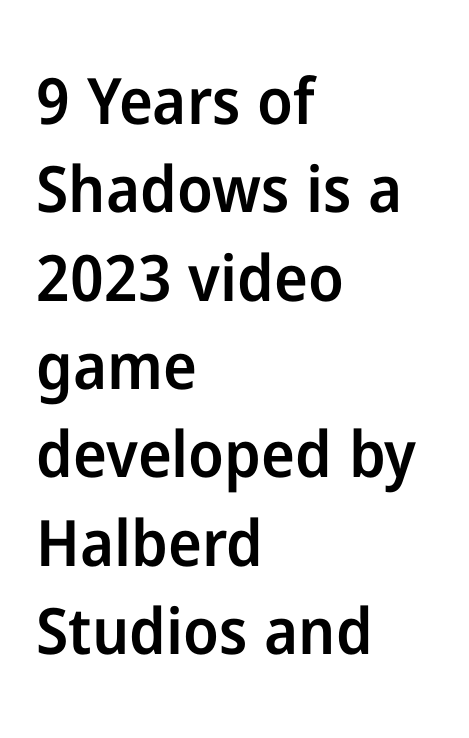
{"serif": "no", "italic": "no", "bold": "semi", "weight": "semibold", "width": "normal", "stroke_contrast": "low", "x_height": "medium", "monospaced": "no", "underline": "no", "align": "left", "line_spacing": "normal", "line_spacing_ratio": 1.38, "letter_spacing": "normal", "letter_spacing_em": 0.0, "glyph_px": 64}
